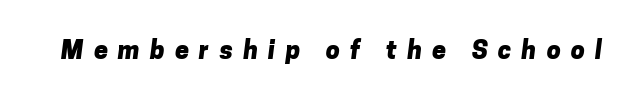
{"bold": "yes", "underline": "no", "letter_spacing": "wide", "letter_spacing_em": 0.41, "glyph_px": 25}
